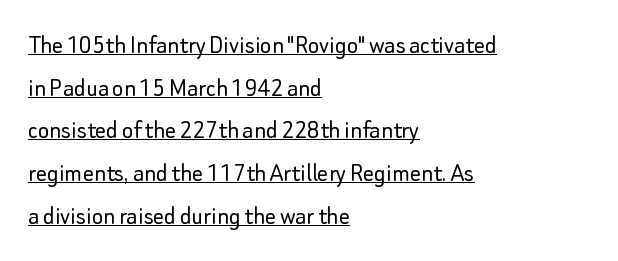
{"italic": "no", "bold": "no", "underline": "yes", "align": "left", "line_spacing": "normal", "line_spacing_ratio": 1.58, "letter_spacing": "normal", "letter_spacing_em": 0.0, "glyph_px": 27}
